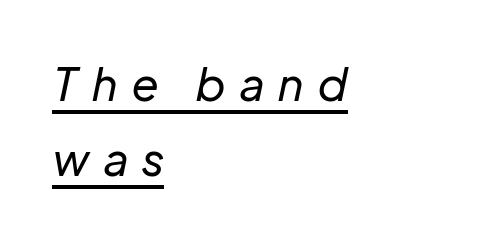
The image shows 45 px regular-weight type, italic (leaning right); set left-aligned, normal line spacing (1.67x), unusually wide letter spacing (+0.33 em), underlined; low stroke contrast and a medium x-height.
